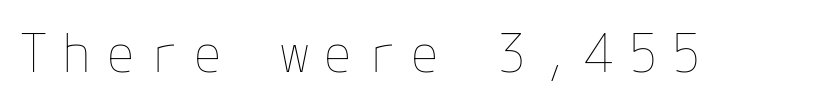
Q: Is the text bold? A: No.
Q: Is the text italic (slanted)? A: No, it is upright.
Q: Is the text underlined? A: No.
Q: Is the spacing between letters normal or unusually wide? A: Unusually wide.
Q: Width (condensed, normal, or wide)? A: Normal.
Q: Stroke contrast? A: Low.
Q: x-height? A: Medium.
